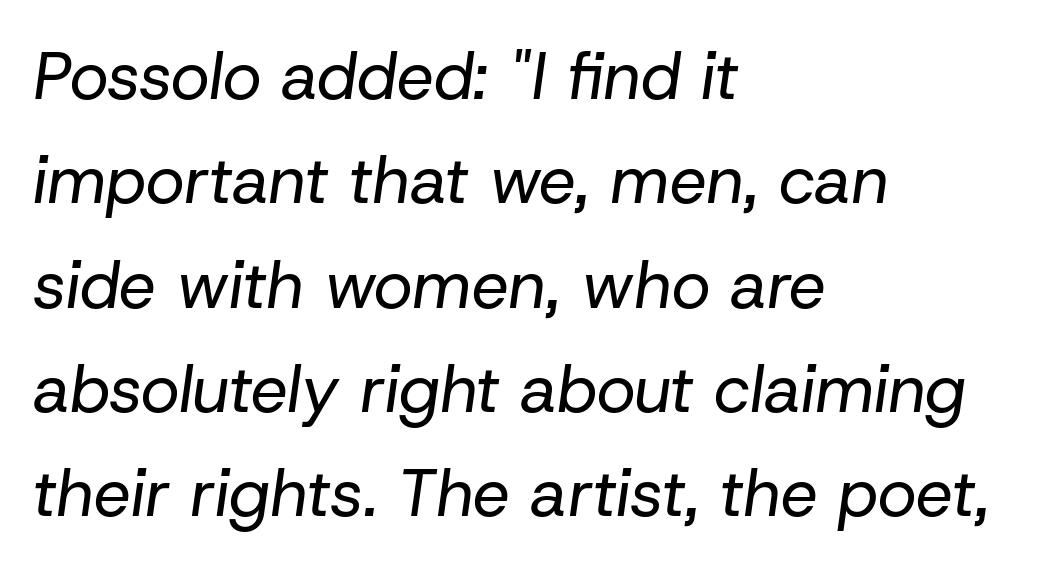
Q: Is the text bold? A: No.
Q: Is the text italic (slanted)? A: Yes, it leans right by about 8 degrees.
Q: Is the text underlined? A: No.
Q: How is the paragraph aligned? A: Left-aligned.
Q: Is the spacing between letters normal or unusually wide? A: Normal.
Q: Is the spacing between lines tight, normal or loose? A: Normal.
Q: Width (condensed, normal, or wide)? A: Normal.
Q: Stroke contrast? A: Low.
Q: x-height? A: Medium.
Q: Monospaced? A: No.
